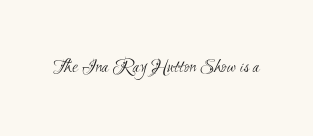
The image shows 21 px text type; set normal letter spacing, not underlined.
